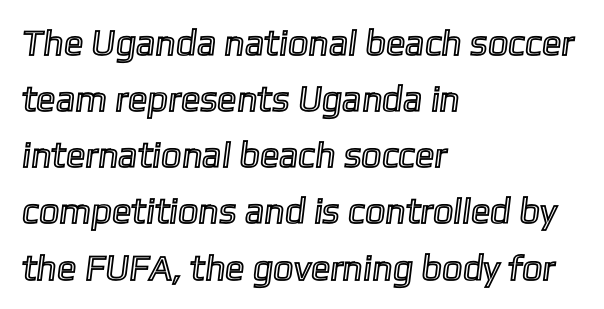
The image shows 36 px text type; set left-aligned, normal line spacing (1.56x), normal letter spacing, not underlined; a medium x-height.
